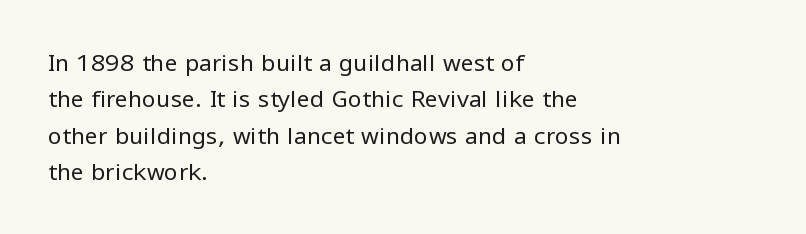
The image shows 23 px text type, upright; set left-aligned, normal line spacing (1.58x), normal letter spacing, not underlined.
